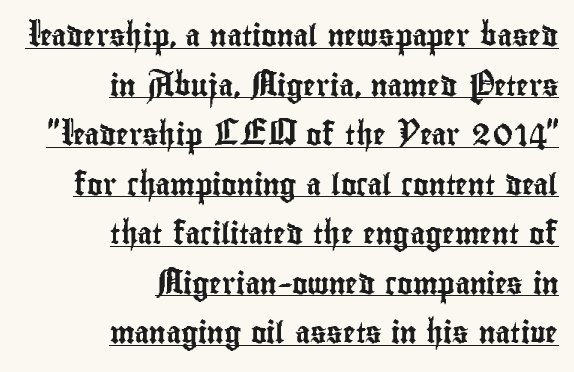
The image shows 21 px text type, upright; set right-aligned, loose line spacing (2.36x), normal letter spacing, underlined.
